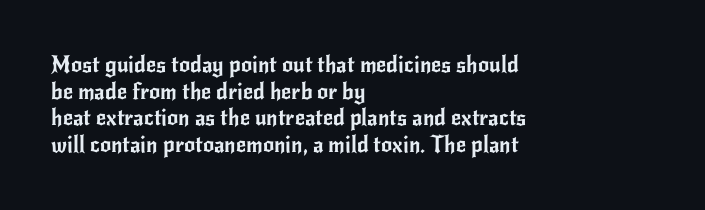
A student would call this left alignment; a typographer would say flush left, rag right. Nobody touched the tracking dial on this one. Tall strokes in this sample are plumb rather than angled. Descenders are the only things crossing below the line.
